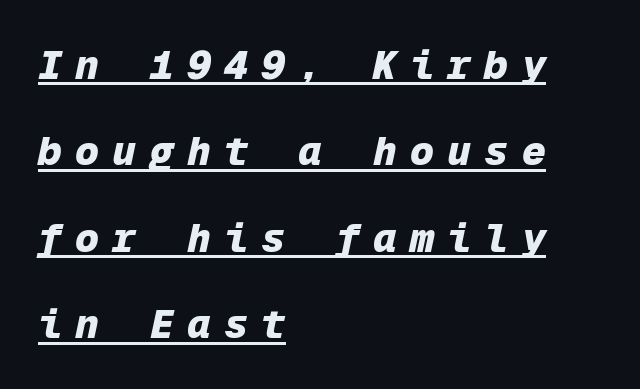
Q: Is the text bold? A: Yes.
Q: Is the text italic (slanted)? A: Yes, it leans right by about 12 degrees.
Q: Is the text underlined? A: Yes.
Q: How is the paragraph aligned? A: Left-aligned.
Q: Is the spacing between letters normal or unusually wide? A: Unusually wide.
Q: Is the spacing between lines tight, normal or loose? A: Loose.
Q: Width (condensed, normal, or wide)? A: Normal.
Q: Stroke contrast? A: Low.
Q: x-height? A: Medium.
Q: Monospaced? A: Yes.
